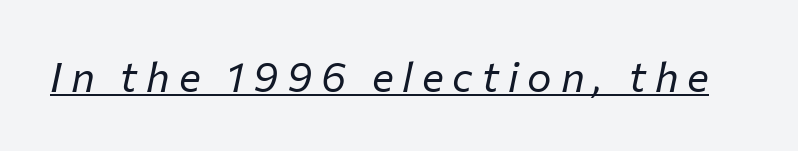
{"italic": "yes", "lean": "right", "slant_degrees": 12, "bold": "no", "weight": "regular", "width": "normal", "stroke_contrast": "low", "x_height": "medium", "monospaced": "no", "underline": "yes", "letter_spacing": "wide", "letter_spacing_em": 0.22, "glyph_px": 41}
